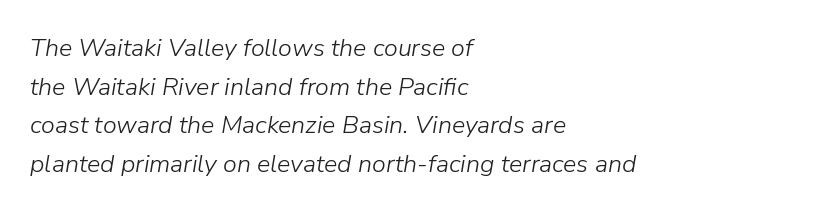
{"italic": "yes", "lean": "right", "slant_degrees": 9, "bold": "no", "underline": "no", "align": "left", "line_spacing": "normal", "line_spacing_ratio": 1.55, "letter_spacing": "normal", "letter_spacing_em": 0.0, "glyph_px": 25}
